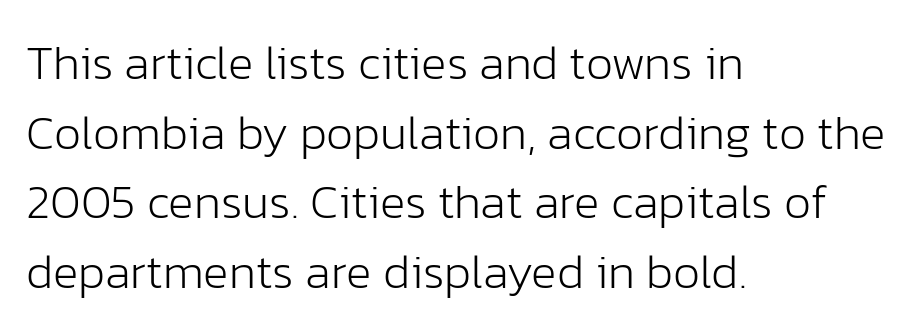
{"serif": "no", "italic": "no", "bold": "no", "weight": "light", "width": "normal", "stroke_contrast": "low", "x_height": "medium", "monospaced": "no", "underline": "no", "align": "left", "line_spacing": "normal", "line_spacing_ratio": 1.45, "letter_spacing": "normal", "letter_spacing_em": 0.0, "glyph_px": 48}
